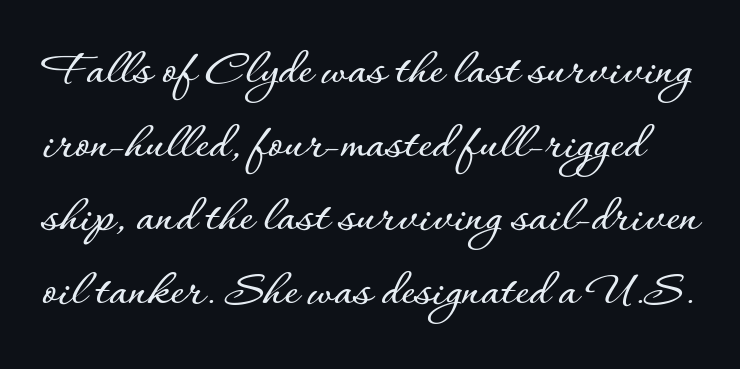
Q: Is the text italic (slanted)? A: Yes.
Q: Is the text underlined? A: No.
Q: Is the spacing between letters normal or unusually wide? A: Normal.
Q: Is the spacing between lines tight, normal or loose? A: Normal.
Q: Width (condensed, normal, or wide)? A: Normal.
Q: Stroke contrast? A: Low.
Q: x-height? A: Small.
Q: Monospaced? A: No.
